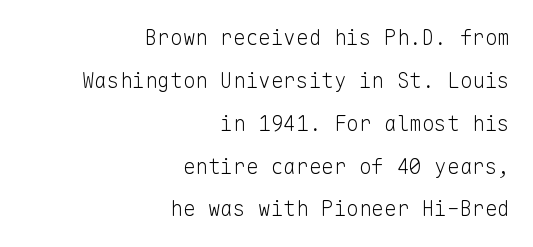
{"italic": "no", "bold": "no", "underline": "no", "align": "right", "line_spacing": "loose", "line_spacing_ratio": 2.04, "letter_spacing": "normal", "letter_spacing_em": 0.0, "glyph_px": 21}
